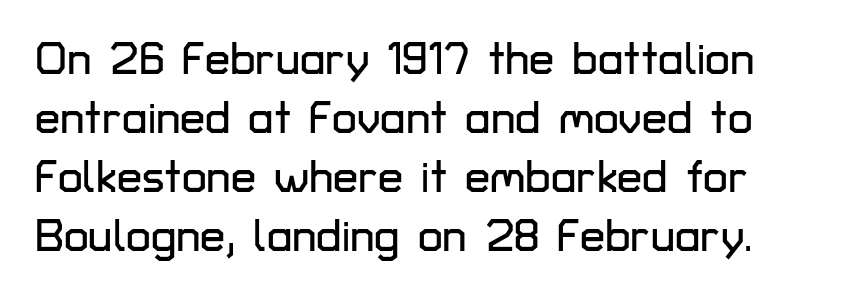
The image shows 45 px sans-serif type, upright; set normal line spacing (1.31x), normal letter spacing, not underlined; low stroke contrast and a medium x-height.
